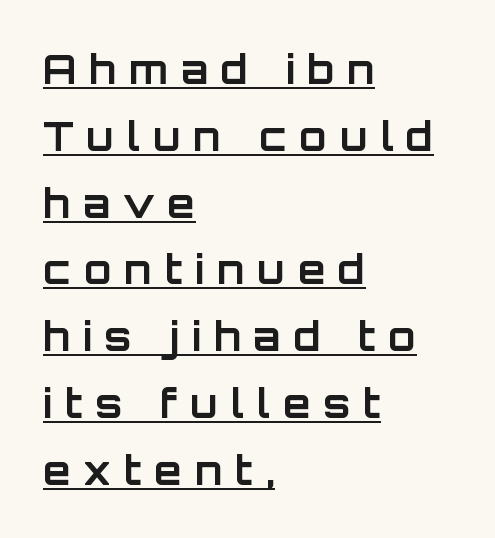
Q: Is the text bold? A: Yes.
Q: Is the text italic (slanted)? A: No, it is upright.
Q: Is the typeface a serif or a sans-serif typeface? A: Sans-serif.
Q: Is the text underlined? A: Yes.
Q: How is the paragraph aligned? A: Left-aligned.
Q: Is the spacing between letters normal or unusually wide? A: Unusually wide.
Q: Is the spacing between lines tight, normal or loose? A: Normal.
Q: Width (condensed, normal, or wide)? A: Normal.
Q: Stroke contrast? A: Low.
Q: x-height? A: Large.
Q: Monospaced? A: No.
